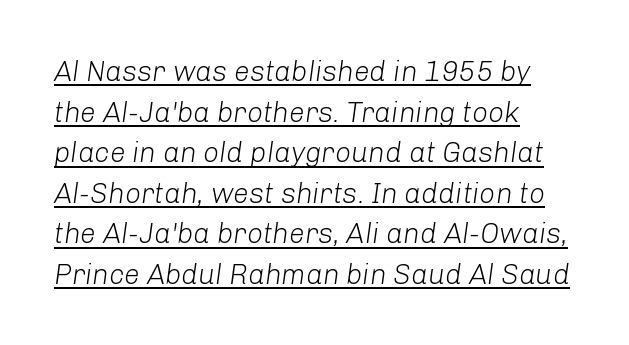
{"italic": "yes", "lean": "right", "slant_degrees": 8, "bold": "no", "weight": "light", "width": "normal", "stroke_contrast": "low", "x_height": "medium", "monospaced": "no", "underline": "yes", "align": "left", "line_spacing": "normal", "line_spacing_ratio": 1.45, "letter_spacing": "normal", "letter_spacing_em": 0.0, "glyph_px": 28}
